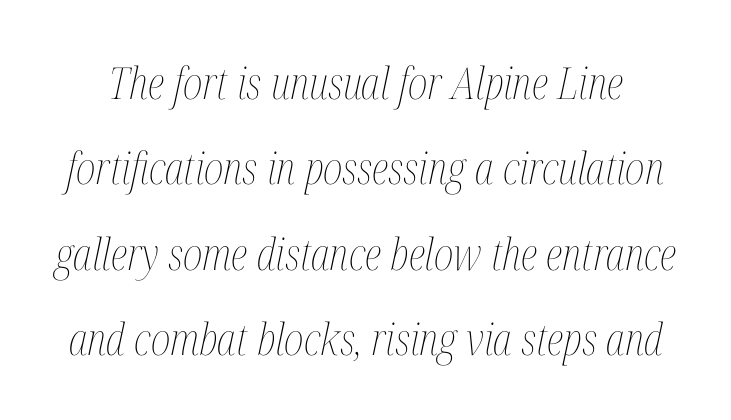
{"italic": "yes", "lean": "right", "slant_degrees": 12, "bold": "no", "weight": "thin", "width": "condensed", "stroke_contrast": "medium", "x_height": "medium", "monospaced": "no", "underline": "no", "line_spacing": "loose", "line_spacing_ratio": 1.94, "letter_spacing": "normal", "letter_spacing_em": 0.0, "glyph_px": 44}
